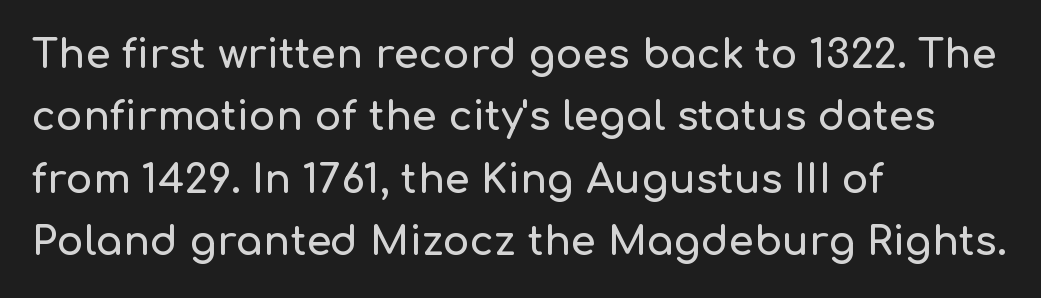
{"serif": "no", "italic": "no", "width": "normal", "stroke_contrast": "low", "x_height": "medium", "monospaced": "no", "underline": "no", "align": "left", "line_spacing": "normal", "line_spacing_ratio": 1.56, "letter_spacing": "normal", "letter_spacing_em": 0.0, "glyph_px": 40}
